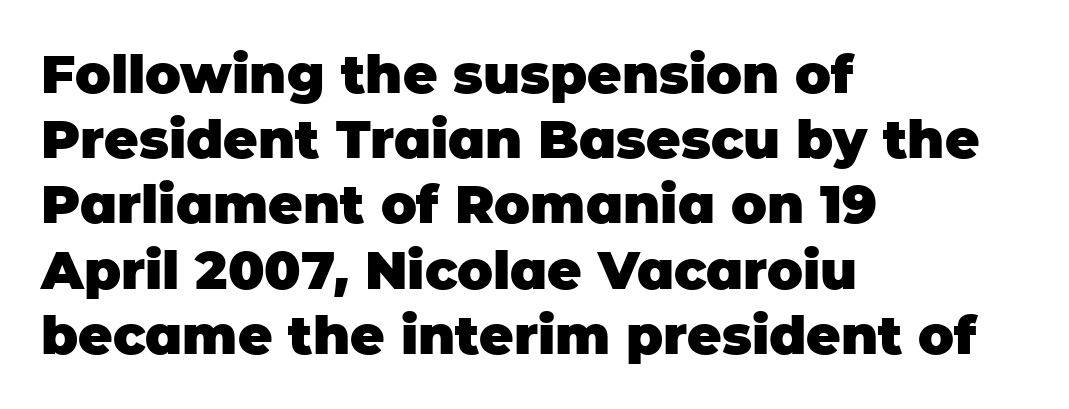
Q: Is the text bold? A: Yes.
Q: Is the text italic (slanted)? A: No, it is upright.
Q: Is the typeface a serif or a sans-serif typeface? A: Sans-serif.
Q: Is the text underlined? A: No.
Q: How is the paragraph aligned? A: Left-aligned.
Q: Is the spacing between letters normal or unusually wide? A: Normal.
Q: Width (condensed, normal, or wide)? A: Normal.
Q: Stroke contrast? A: Low.
Q: x-height? A: Large.
Q: Monospaced? A: No.
